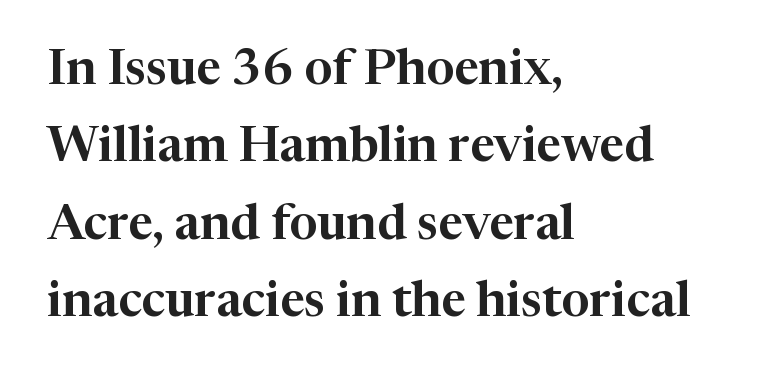
Line spacing here is normal. Inter-character spacing is left at the font's built-in metrics. Note the varied advance widths — an 'i' is clearly narrower than an 'm'. The passage is arranged the way most books set body copy — flush left.
